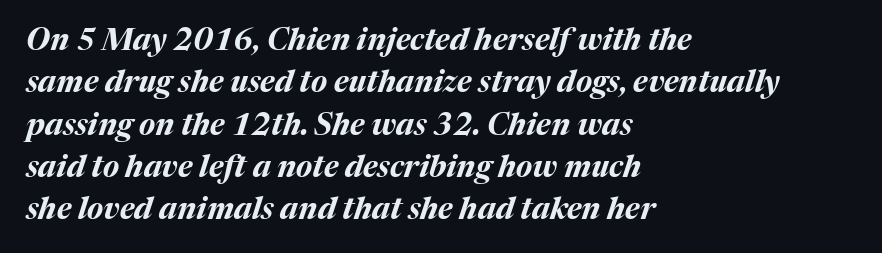
{"italic": "yes", "lean": "right", "slant_degrees": 17, "bold": "yes", "weight": "bold", "width": "normal", "stroke_contrast": "medium", "x_height": "medium", "monospaced": "no", "underline": "no", "align": "left", "line_spacing": "normal", "line_spacing_ratio": 1.41, "letter_spacing": "normal", "letter_spacing_em": 0.0, "glyph_px": 30}
